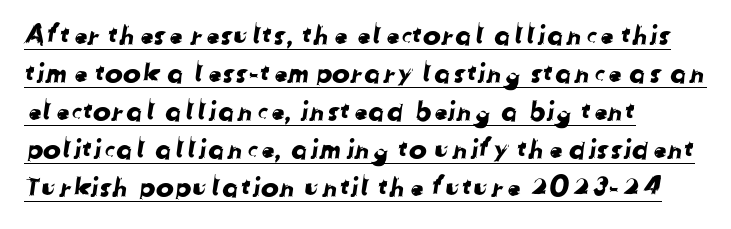
{"underline": "yes", "align": "left", "line_spacing": "normal", "line_spacing_ratio": 1.41, "letter_spacing": "normal", "letter_spacing_em": 0.0, "glyph_px": 27}
